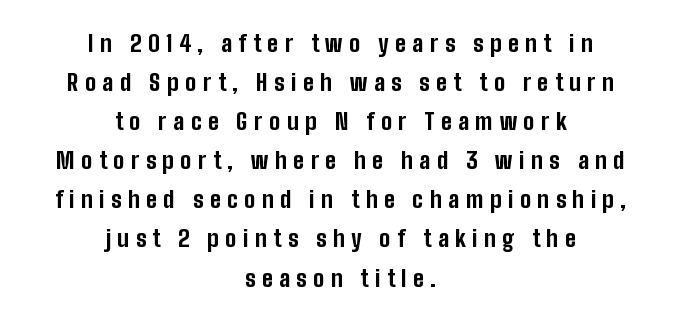
{"italic": "no", "bold": "yes", "underline": "no", "align": "center", "line_spacing": "normal", "line_spacing_ratio": 1.7, "letter_spacing": "wide", "letter_spacing_em": 0.28, "glyph_px": 23}
